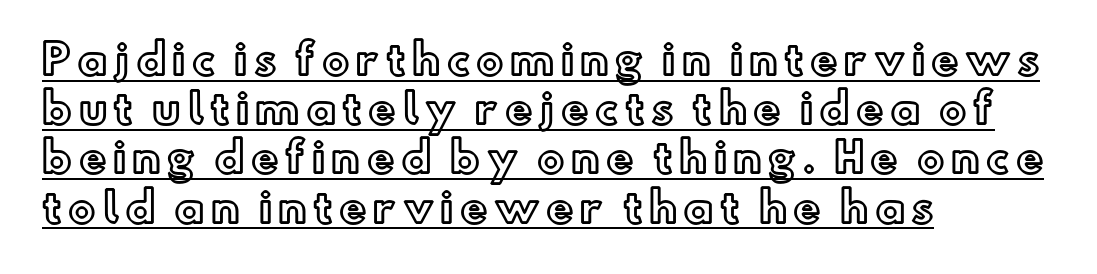
{"italic": "no", "width": "normal", "x_height": "small", "monospaced": "no", "underline": "yes", "align": "left", "line_spacing_ratio": 1.2, "glyph_px": 41}
